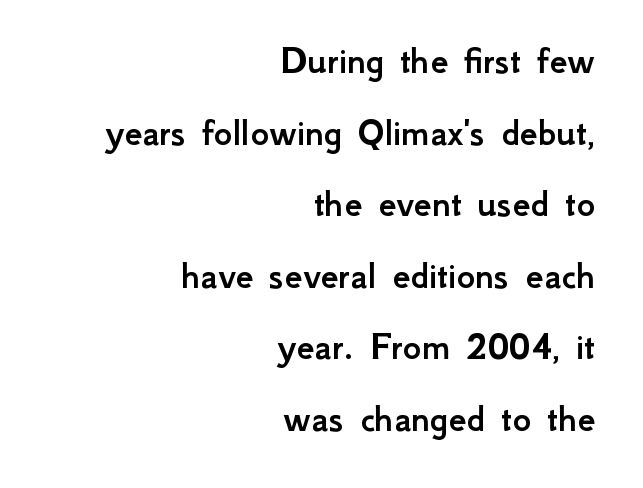
The image shows 40 px sans-serif type, upright; set right-aligned, line spacing 1.79x, normal letter spacing, not underlined; low stroke contrast and a small x-height.
